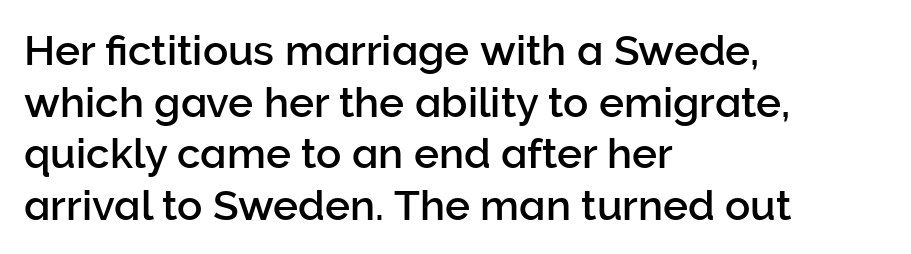
{"serif": "no", "italic": "no", "width": "normal", "stroke_contrast": "low", "x_height": "medium", "monospaced": "no", "underline": "no", "align": "left", "line_spacing_ratio": 1.23, "letter_spacing": "normal", "letter_spacing_em": 0.0, "glyph_px": 42}
